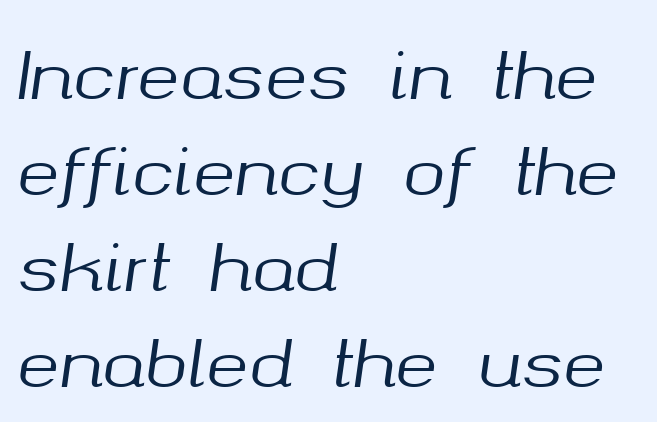
The image shows 64 px text type, italic (leaning right); set left-aligned, normal line spacing (1.5x), normal letter spacing, not underlined; medium stroke contrast and a medium x-height.
